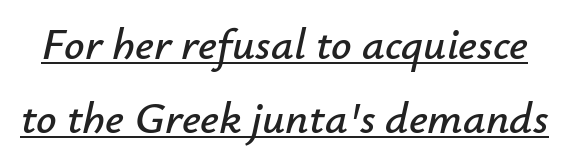
Q: Is the text italic (slanted)? A: Yes, it leans right by about 12 degrees.
Q: Is the text underlined? A: Yes.
Q: Is the spacing between letters normal or unusually wide? A: Normal.
Q: Is the spacing between lines tight, normal or loose? A: Normal.
Q: Width (condensed, normal, or wide)? A: Normal.
Q: Stroke contrast? A: Low.
Q: x-height? A: Small.
Q: Monospaced? A: No.
